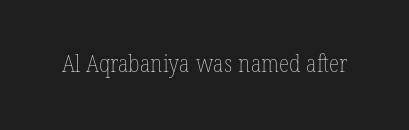
Q: Is the text bold? A: No.
Q: Is the text italic (slanted)? A: No, it is upright.
Q: Is the text underlined? A: No.
Q: Is the spacing between letters normal or unusually wide? A: Normal.
